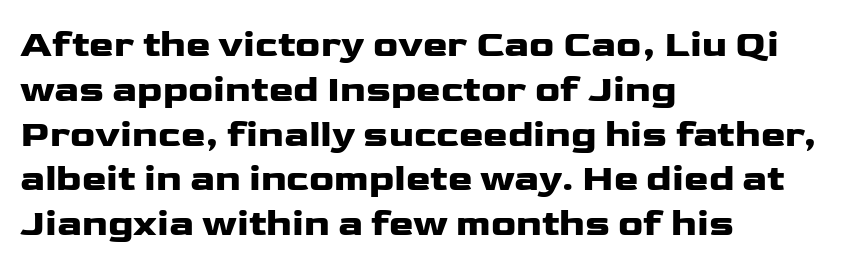
{"serif": "no", "italic": "no", "width": "wide", "stroke_contrast": "low", "x_height": "medium", "monospaced": "no", "underline": "no", "align": "left", "line_spacing_ratio": 1.21, "letter_spacing": "normal", "letter_spacing_em": 0.0, "glyph_px": 37}
